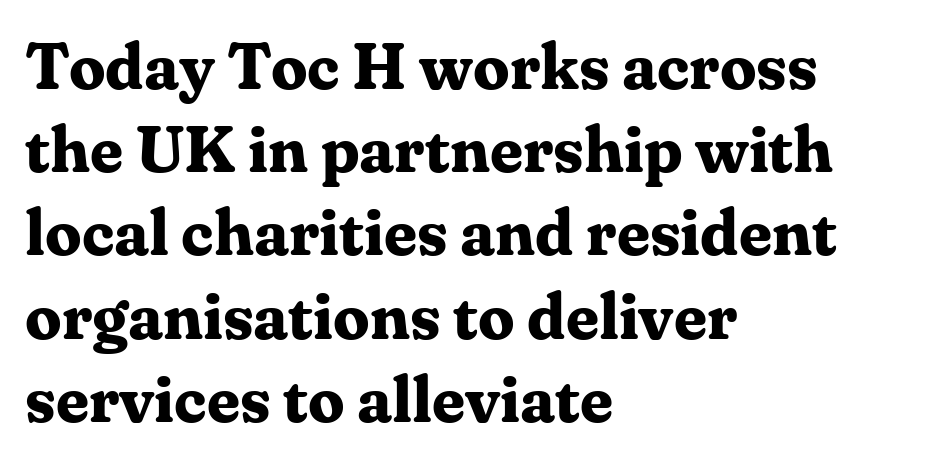
{"serif": "yes", "italic": "no", "bold": "yes", "weight": "bold", "width": "normal", "stroke_contrast": "medium", "x_height": "medium", "monospaced": "no", "underline": "no", "align": "left", "line_spacing": "normal", "line_spacing_ratio": 1.28, "letter_spacing": "normal", "letter_spacing_em": 0.0, "glyph_px": 65}
